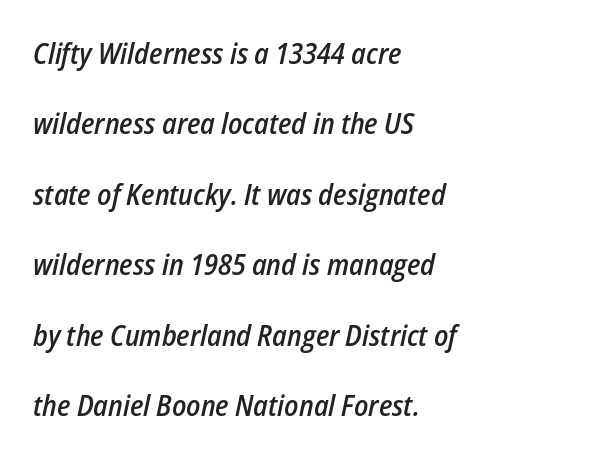
The typesetter chose a ragged-right arrangement here. Inter-character spacing is left at the font's built-in metrics. The area under the type is left untouched. Notice how the stems are inclined rather than vertical — that's the hallmark of italics. The lines are spread far apart with generous leading. This is moderately heavy type, rendered in semibold.
